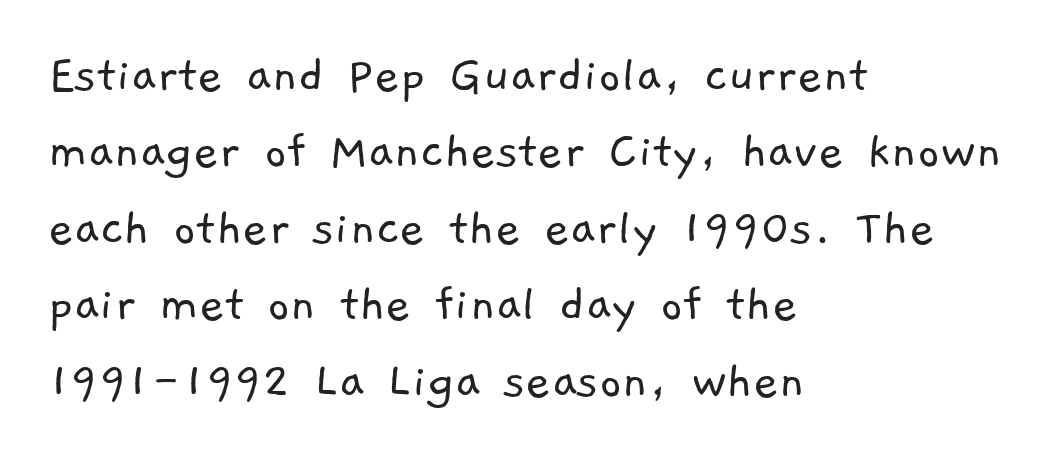
{"serif": "no", "bold": "no", "weight": "light", "width": "normal", "stroke_contrast": "low", "x_height": "medium", "monospaced": "no", "underline": "no", "align": "left", "line_spacing": "normal", "line_spacing_ratio": 1.39, "letter_spacing": "normal", "letter_spacing_em": 0.0, "glyph_px": 55}
